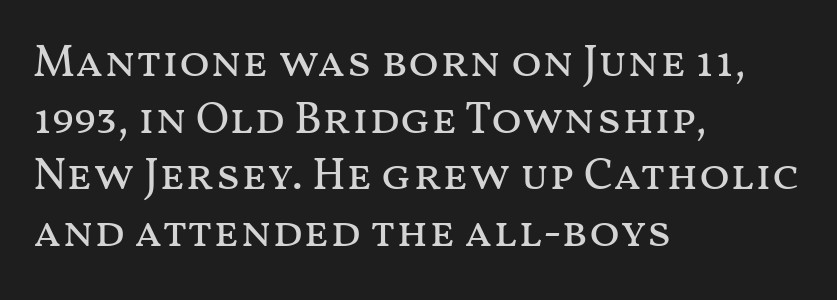
{"italic": "no", "bold": "no", "weight": "regular", "width": "wide", "stroke_contrast": "medium", "x_height": "medium", "monospaced": "no", "underline": "no", "align": "left", "line_spacing": "normal", "line_spacing_ratio": 1.26, "letter_spacing": "normal", "letter_spacing_em": 0.0, "glyph_px": 45}
